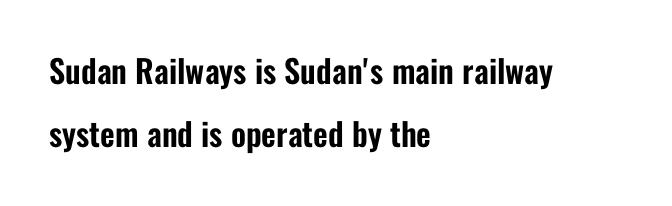
{"serif": "no", "italic": "no", "width": "condensed", "stroke_contrast": "low", "x_height": "medium", "monospaced": "no", "underline": "no", "align": "left", "line_spacing": "loose", "line_spacing_ratio": 1.98, "letter_spacing": "normal", "letter_spacing_em": 0.0, "glyph_px": 32}
